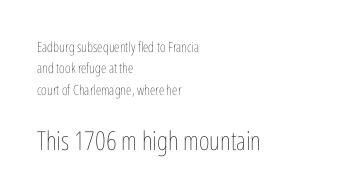
Nothing heavy about these letters — not bold at all. Notice how the passage keeps a crisp vertical edge on the left only. Ascenders rise straight up at ninety degrees. Small over large — that's the arrangement of the two blocks here. Caption: standard tracking, unaltered.
